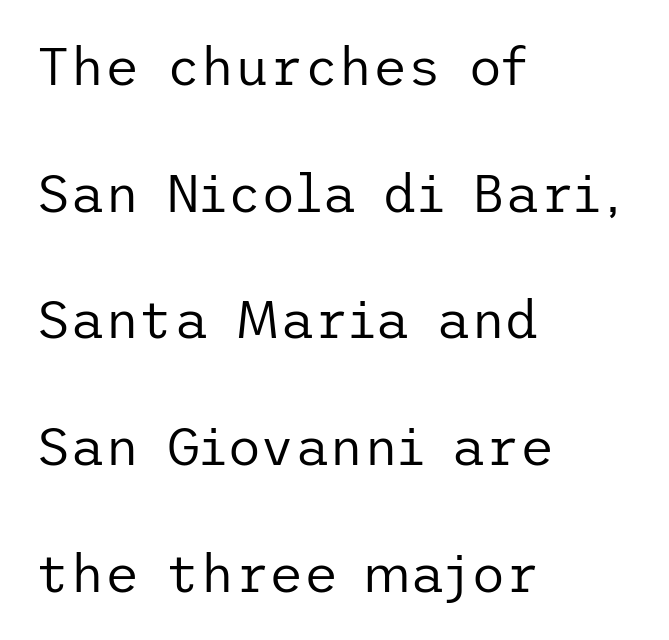
The image shows 53 px regular-weight sans-serif type, upright; set left-aligned, loose line spacing (2.39x), normal letter spacing, not underlined; low stroke contrast and a medium x-height.
